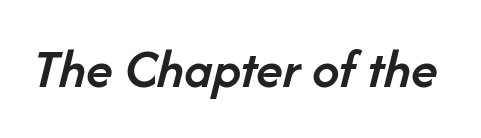
These lines carry some extra weight — a demibold, not a full bold. The string is rendered with underlining switched off. Spacing verdict: proportional, widths tailored to each character. The rendering applies a slant to the glyphs. Nobody touched the tracking dial on this one.
